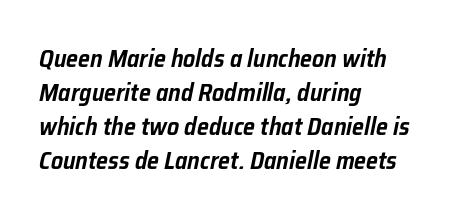
This sample keeps an unexceptional amount of space between lines. This rendering leaves character spacing at its baseline value. A classic flush-left, rag-right setting is used for this passage. The space directly below the letters is spotless. If you drew a line through each stem, it would be angled.
